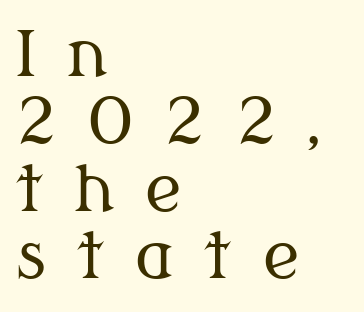
The paragraph shown leans on its left margin. Students, note that the glyphs here are deliberately spaced far apart. The passage shown is typeset with a serif family. Leading is clearly below the norm, producing a dense column.
